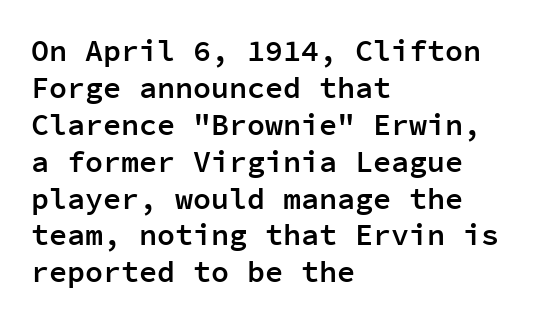
Q: Is the text bold? A: Semi-bold.
Q: Is the text italic (slanted)? A: No, it is upright.
Q: Is the typeface a serif or a sans-serif typeface? A: Sans-serif.
Q: Is the text underlined? A: No.
Q: How is the paragraph aligned? A: Left-aligned.
Q: Is the spacing between letters normal or unusually wide? A: Normal.
Q: Width (condensed, normal, or wide)? A: Normal.
Q: Stroke contrast? A: Low.
Q: x-height? A: Medium.
Q: Monospaced? A: Yes.
